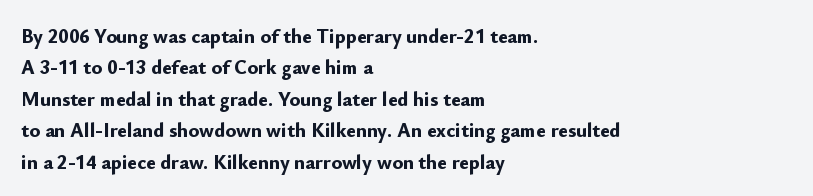
{"italic": "no", "bold": "yes", "underline": "no", "align": "left", "line_spacing": "normal", "line_spacing_ratio": 1.57, "letter_spacing": "normal", "letter_spacing_em": 0.0, "glyph_px": 20}
